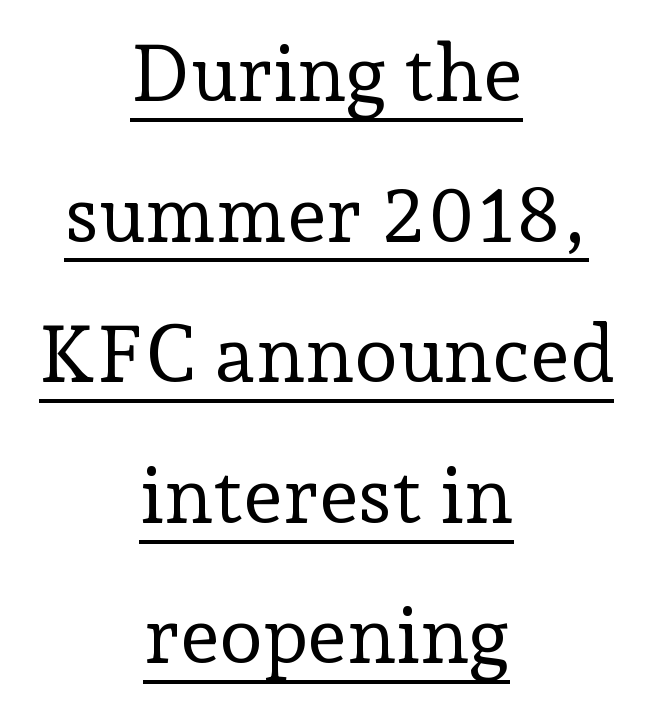
The image shows 79 px regular-weight serif type, upright; set centered, line spacing 1.78x, normal letter spacing, underlined; low stroke contrast and a medium x-height.
